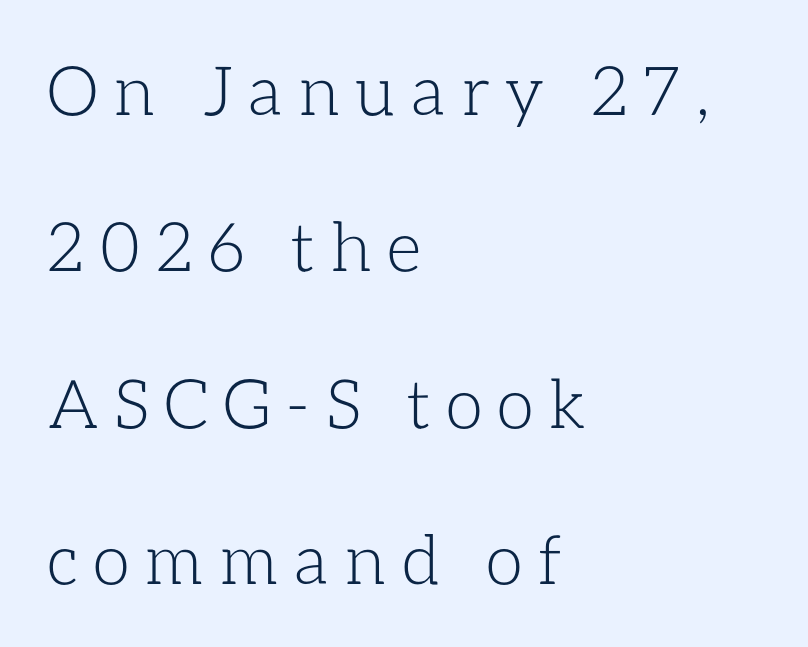
Q: Is the text bold? A: No.
Q: Is the text italic (slanted)? A: No, it is upright.
Q: Is the text underlined? A: No.
Q: How is the paragraph aligned? A: Left-aligned.
Q: Is the spacing between letters normal or unusually wide? A: Unusually wide.
Q: Is the spacing between lines tight, normal or loose? A: Loose.
Q: Width (condensed, normal, or wide)? A: Normal.
Q: Stroke contrast? A: Low.
Q: x-height? A: Medium.
Q: Monospaced? A: No.
